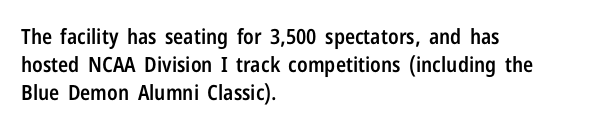
Q: Is the text bold? A: Semi-bold.
Q: Is the text italic (slanted)? A: No, it is upright.
Q: Is the text underlined? A: No.
Q: How is the paragraph aligned? A: Left-aligned.
Q: Is the spacing between letters normal or unusually wide? A: Normal.
Q: Is the spacing between lines tight, normal or loose? A: Normal.
